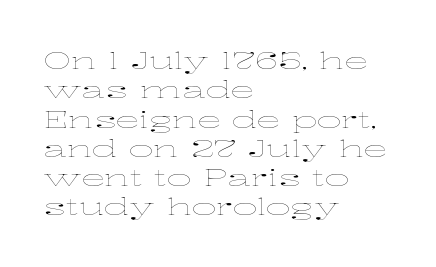
{"italic": "no", "bold": "no", "underline": "no", "align": "left", "line_spacing_ratio": 1.22, "letter_spacing": "normal", "letter_spacing_em": 0.0, "glyph_px": 24}
